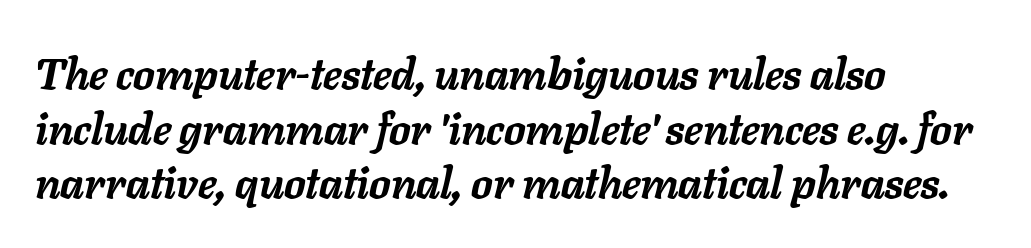
{"italic": "yes", "lean": "right", "slant_degrees": 11, "bold": "yes", "weight": "semibold", "width": "normal", "stroke_contrast": "low", "x_height": "medium", "monospaced": "no", "underline": "no", "align": "left", "line_spacing": "normal", "line_spacing_ratio": 1.27, "letter_spacing": "normal", "letter_spacing_em": 0.0, "glyph_px": 43}
